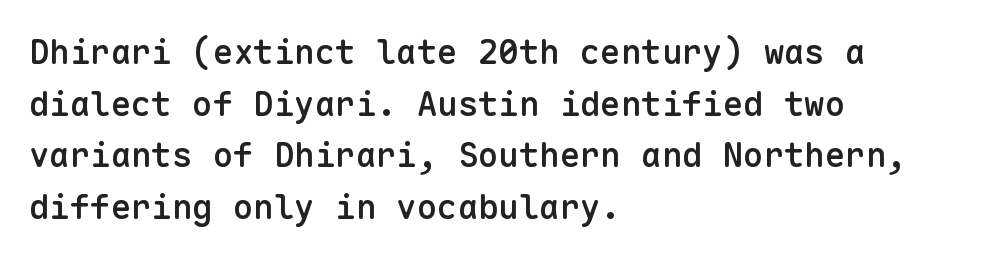
{"serif": "no", "italic": "no", "bold": "semi", "weight": "semibold", "width": "normal", "stroke_contrast": "low", "x_height": "medium", "monospaced": "yes", "underline": "no", "align": "left", "line_spacing": "normal", "line_spacing_ratio": 1.52, "letter_spacing": "normal", "letter_spacing_em": 0.0, "glyph_px": 34}
